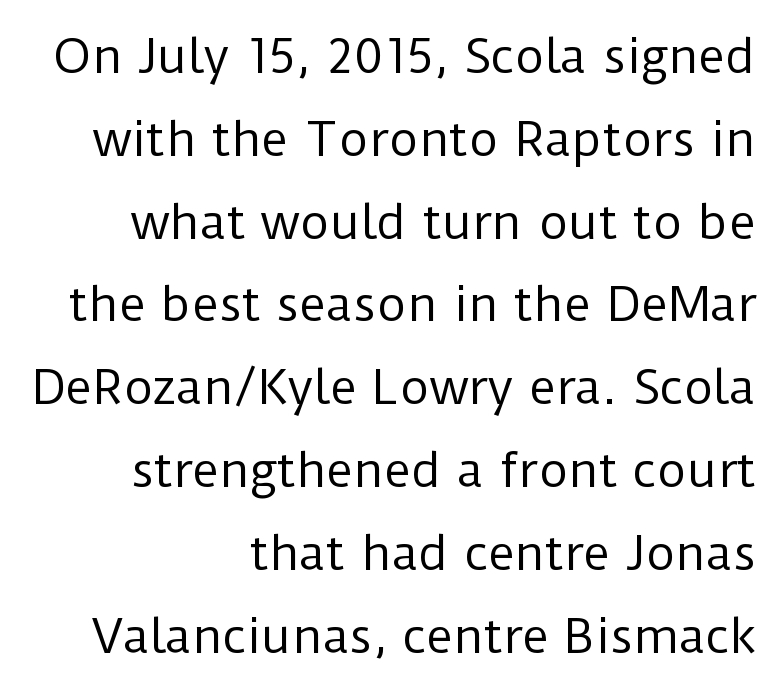
Short and long lines alike share a common ending point at right. The letters stand upright; this is a roman face. Is this a heavy cut? Hardly; it is regular or lighter. Beneath every word, the page is bare. Spacing verdict: proportional, widths tailored to each character. Compared with typical body copy, the letter spacing here is the same.
